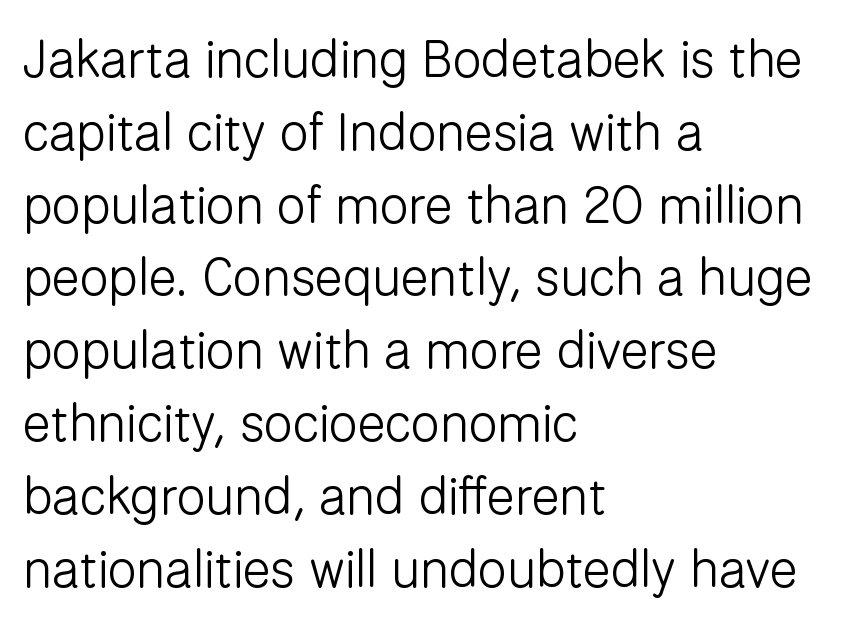
Q: Is the text bold? A: No.
Q: Is the text italic (slanted)? A: No, it is upright.
Q: Is the typeface a serif or a sans-serif typeface? A: Sans-serif.
Q: Is the text underlined? A: No.
Q: How is the paragraph aligned? A: Left-aligned.
Q: Is the spacing between letters normal or unusually wide? A: Normal.
Q: Is the spacing between lines tight, normal or loose? A: Normal.
Q: Width (condensed, normal, or wide)? A: Normal.
Q: Stroke contrast? A: Low.
Q: x-height? A: Medium.
Q: Monospaced? A: No.
